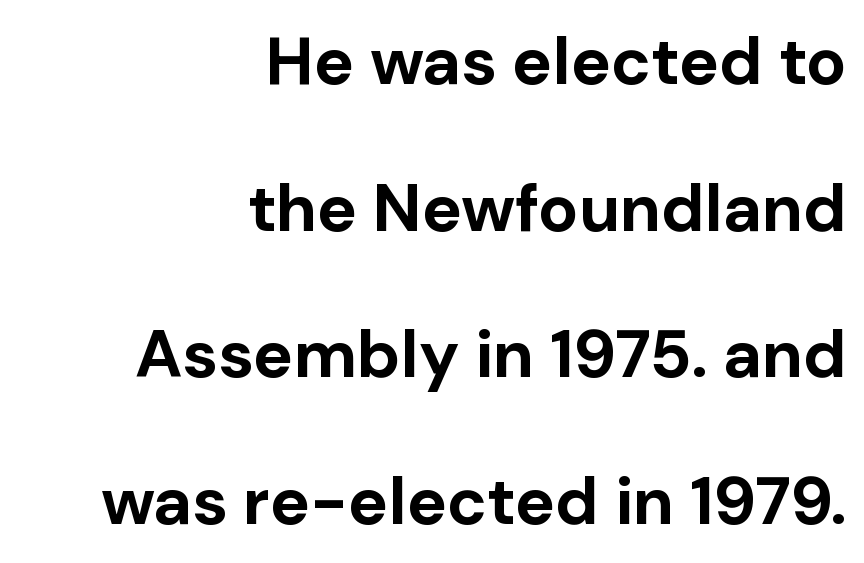
Q: Is the text bold? A: Yes.
Q: Is the text italic (slanted)? A: No, it is upright.
Q: Is the typeface a serif or a sans-serif typeface? A: Sans-serif.
Q: Is the text underlined? A: No.
Q: How is the paragraph aligned? A: Right-aligned.
Q: Is the spacing between letters normal or unusually wide? A: Normal.
Q: Is the spacing between lines tight, normal or loose? A: Loose.
Q: Width (condensed, normal, or wide)? A: Normal.
Q: Stroke contrast? A: Low.
Q: x-height? A: Medium.
Q: Monospaced? A: No.
